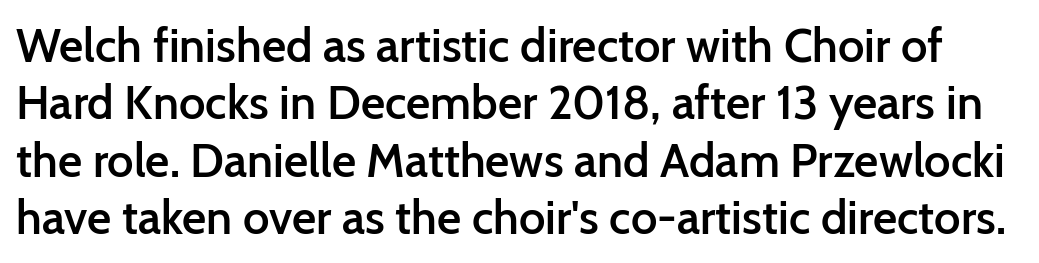
Q: Is the text bold? A: Semi-bold.
Q: Is the text italic (slanted)? A: No, it is upright.
Q: Is the typeface a serif or a sans-serif typeface? A: Sans-serif.
Q: Is the text underlined? A: No.
Q: Is the spacing between letters normal or unusually wide? A: Normal.
Q: Width (condensed, normal, or wide)? A: Normal.
Q: Stroke contrast? A: Low.
Q: x-height? A: Medium.
Q: Monospaced? A: No.
